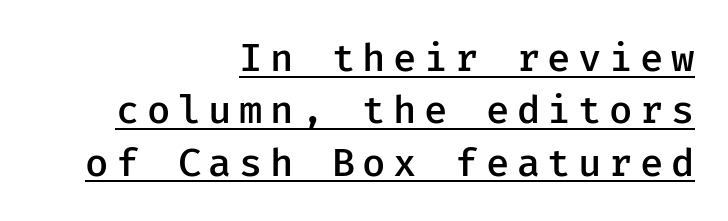
Q: Is the text bold? A: Semi-bold.
Q: Is the text italic (slanted)? A: No, it is upright.
Q: Is the typeface a serif or a sans-serif typeface? A: Sans-serif.
Q: Is the text underlined? A: Yes.
Q: How is the paragraph aligned? A: Right-aligned.
Q: Is the spacing between lines tight, normal or loose? A: Normal.
Q: Width (condensed, normal, or wide)? A: Normal.
Q: Stroke contrast? A: Low.
Q: x-height? A: Medium.
